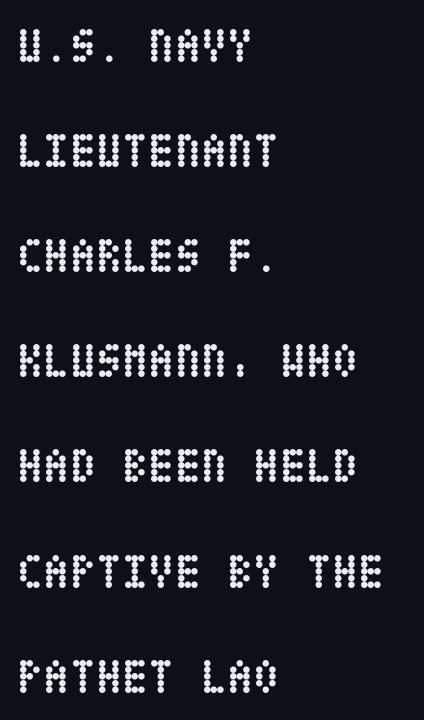
Q: Is the text bold? A: Yes.
Q: Is the text italic (slanted)? A: No, it is upright.
Q: Is the text underlined? A: No.
Q: How is the paragraph aligned? A: Left-aligned.
Q: Is the spacing between letters normal or unusually wide? A: Normal.
Q: Is the spacing between lines tight, normal or loose? A: Loose.
Q: Width (condensed, normal, or wide)? A: Condensed.
Q: Stroke contrast? A: Low.
Q: x-height? A: Large.
